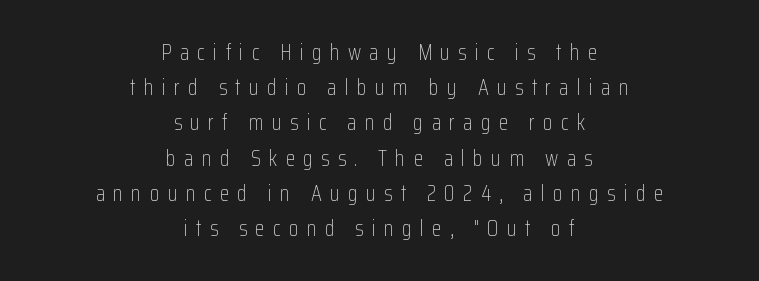
The image shows 22 px text type, upright; set centered, normal line spacing (1.6x), unusually wide letter spacing (+0.37 em), not underlined.
